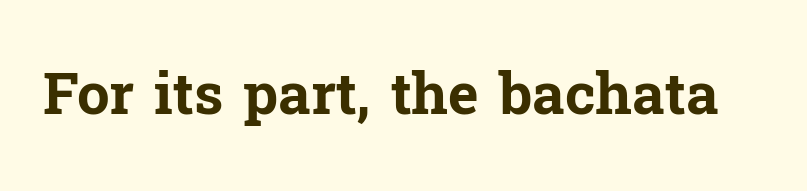
Italic: no, the glyphs are upright roman. Nobody drew a line under any word here. The passage shown is typed in a proportional face where columns would drift. In terms of letterspacing, this is plain default setting. Are there feet on the stems? There are — it's a serif.
